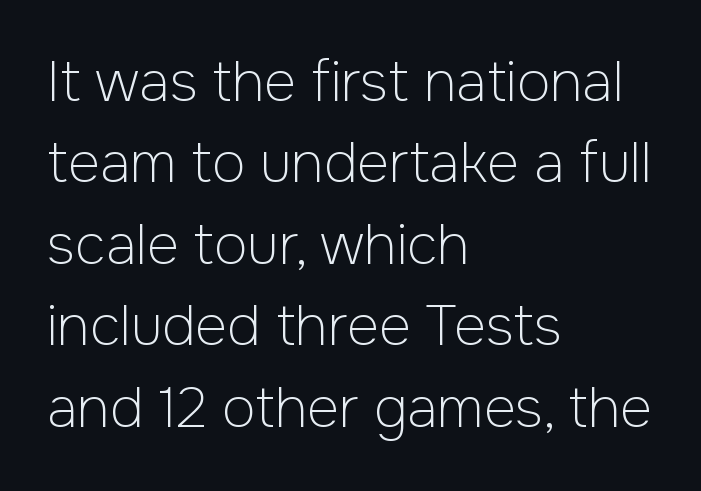
Unlike a traditional serif, this face leaves its strokes unadorned. Line beginnings align vertically; line endings do not. Here the designer chose a conventional face with non-uniform glyph widths. The foot of each line stays bare and open. Vertical stems look standard width or narrower in stroke. Observe the ordinary spacing: letters are neighbours, not strangers.
